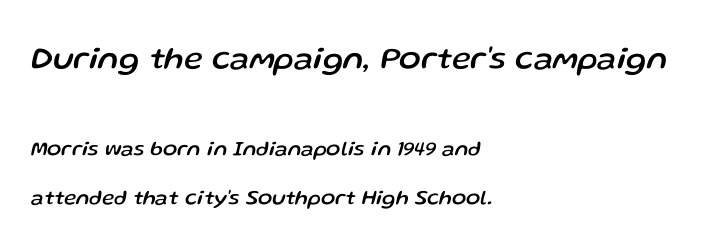
Q: Is the text italic (slanted)? A: Yes, it leans right by about 13 degrees.
Q: Is the text underlined? A: No.
Q: How is the paragraph aligned? A: Left-aligned.
Q: Is the spacing between letters normal or unusually wide? A: Normal.
Q: Is the spacing between lines tight, normal or loose? A: Loose.
Q: Which block of text is set in a larger size, the first (top) or the second (bottom)? A: The first (top) one.
Q: Width (condensed, normal, or wide)? A: Normal.
Q: Stroke contrast? A: Low.
Q: x-height? A: Medium.
Q: Monospaced? A: No.
